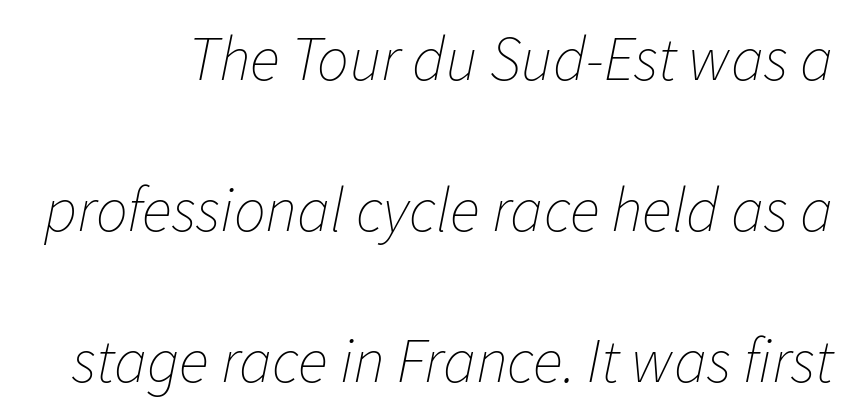
Do the characters align in a grid? No, the font is proportional. Letter spacing: default. In terms of leading, this rendering errs on the spacious side. Weight class: somewhere from thin through regular. It's the slanting kind of type. Beneath every word, the page is bare.
